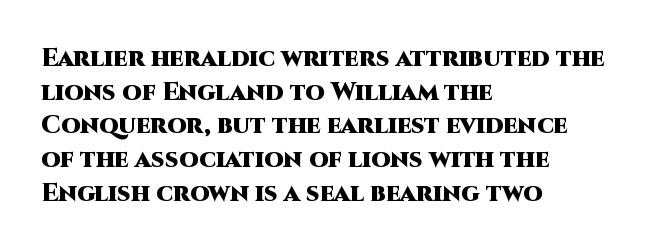
The image shows 25 px bold type, upright; set left-aligned, normal line spacing (1.35x), normal letter spacing, not underlined.
